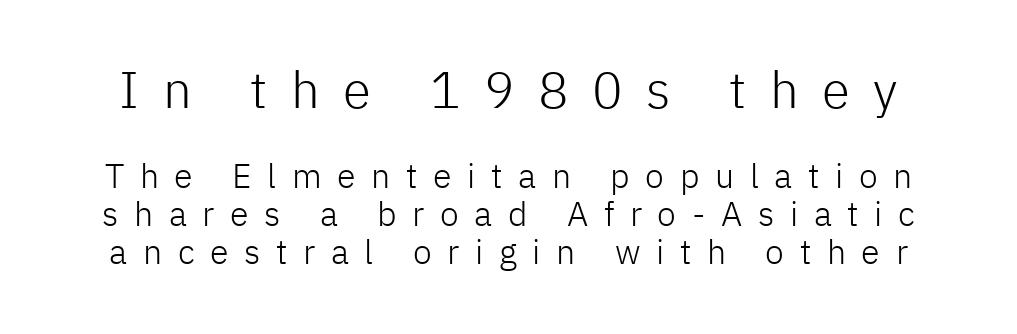
Q: Is the text bold? A: No.
Q: Is the text italic (slanted)? A: No, it is upright.
Q: Is the typeface a serif or a sans-serif typeface? A: Sans-serif.
Q: Is the text underlined? A: No.
Q: Is the spacing between letters normal or unusually wide? A: Unusually wide.
Q: Is the spacing between lines tight, normal or loose? A: Tight.
Q: Which block of text is set in a larger size, the first (top) or the second (bottom)? A: The first (top) one.
Q: Width (condensed, normal, or wide)? A: Normal.
Q: Stroke contrast? A: Low.
Q: x-height? A: Medium.
Q: Monospaced? A: No.
